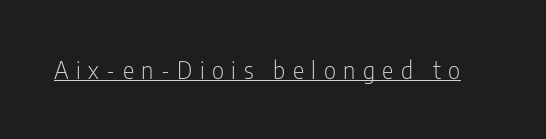
Q: Is the text bold? A: No.
Q: Is the text italic (slanted)? A: No, it is upright.
Q: Is the text underlined? A: Yes.
Q: Is the spacing between letters normal or unusually wide? A: Unusually wide.
